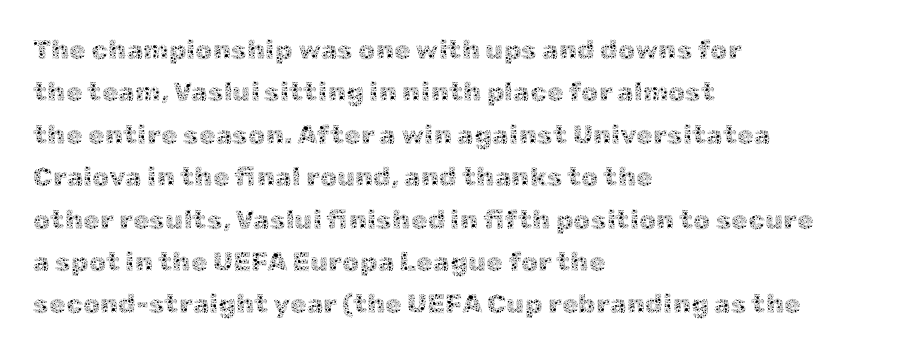
Characters follow at the spacing the type designer built in. Where is the straight margin? On the left. Weight: regular or lighter. Check the space under the baseline: it is left empty. Each new line begins a customary step beneath the previous one.
